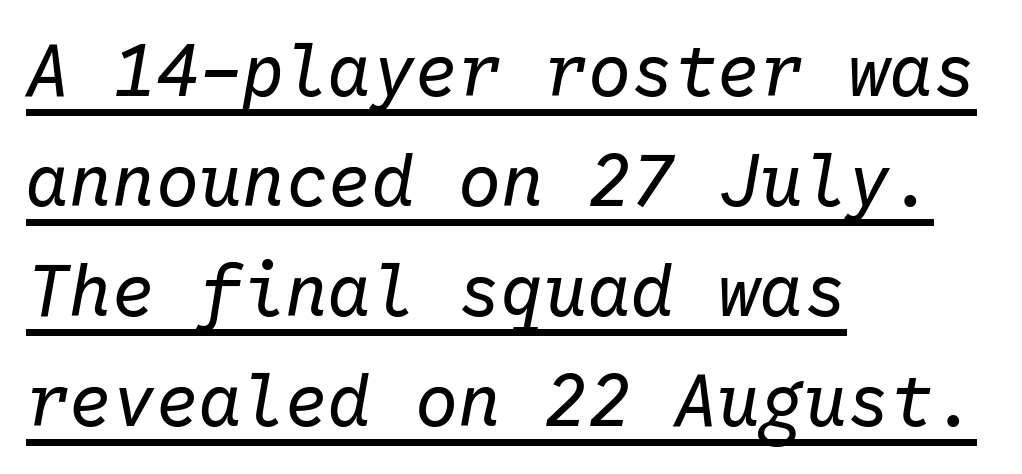
{"italic": "yes", "lean": "right", "slant_degrees": 10, "bold": "no", "weight": "regular", "width": "normal", "stroke_contrast": "low", "x_height": "medium", "monospaced": "yes", "underline": "yes", "align": "left", "line_spacing": "normal", "line_spacing_ratio": 1.53, "letter_spacing": "normal", "letter_spacing_em": 0.0, "glyph_px": 72}
